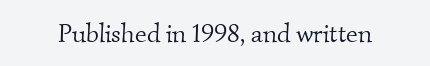
The image shows 26 px text type; set normal letter spacing, not underlined.
